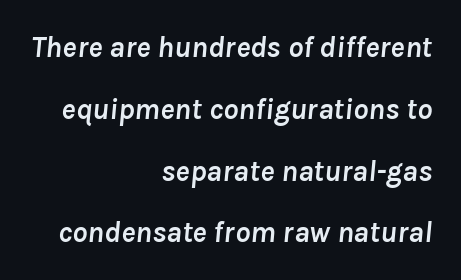
{"italic": "yes", "lean": "right", "slant_degrees": 8, "bold": "yes", "weight": "semibold", "width": "normal", "stroke_contrast": "low", "x_height": "medium", "monospaced": "no", "underline": "no", "align": "right", "line_spacing": "loose", "line_spacing_ratio": 2.06, "letter_spacing": "normal", "letter_spacing_em": 0.0, "glyph_px": 30}
